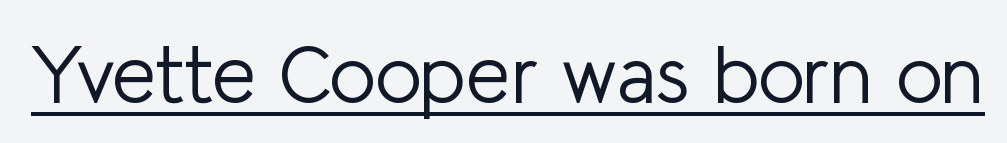
When letters stand straight like this, we call the style roman or upright. Spacing between characters is what you'd get straight out of the box. A sans-serif font was chosen for this passage. The sample's only ornament is a line tracing under the words. These glyphs show unthickened strokes, regular width or finer.
